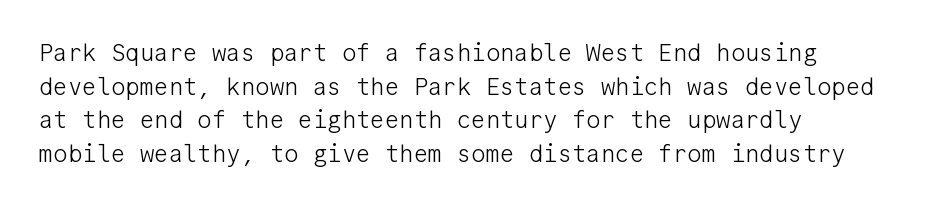
Does the copy run flush right? No — it runs flush left. Does extra space separate the letters? No, they use regular spacing. The letters look calm and open, with moderate or lighter stems. Beneath every word, the page is bare. Normally led — the rows are evenly, conventionally spaced.
